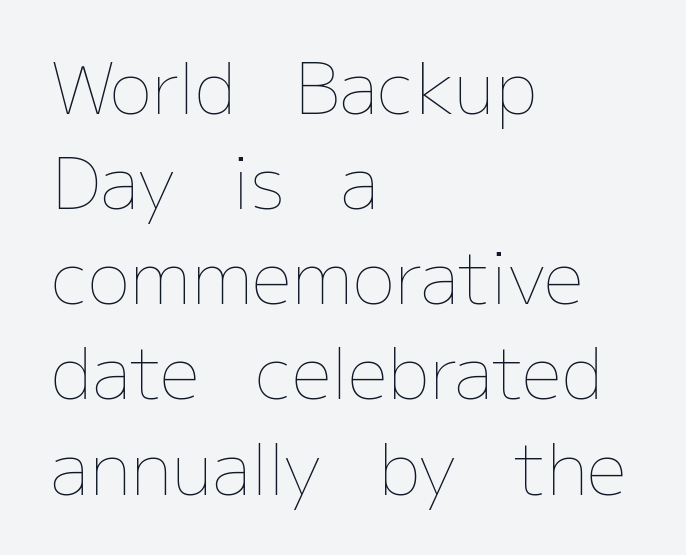
The image shows 71 px thin type, upright; set left-aligned, normal line spacing (1.34x), normal letter spacing, not underlined; low stroke contrast and a medium x-height.
